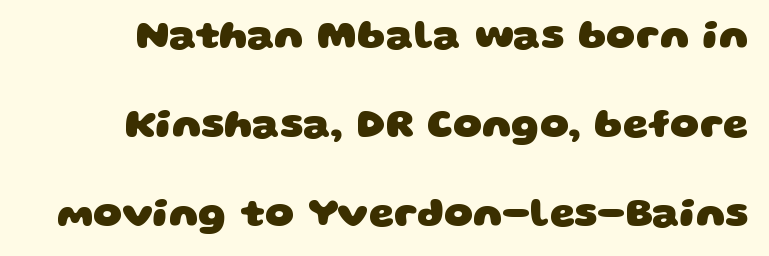
{"serif": "no", "bold": "yes", "weight": "heavy", "width": "wide", "stroke_contrast": "low", "x_height": "large", "monospaced": "no", "underline": "no", "line_spacing": "loose", "line_spacing_ratio": 2.22, "letter_spacing": "normal", "letter_spacing_em": 0.0, "glyph_px": 40}
